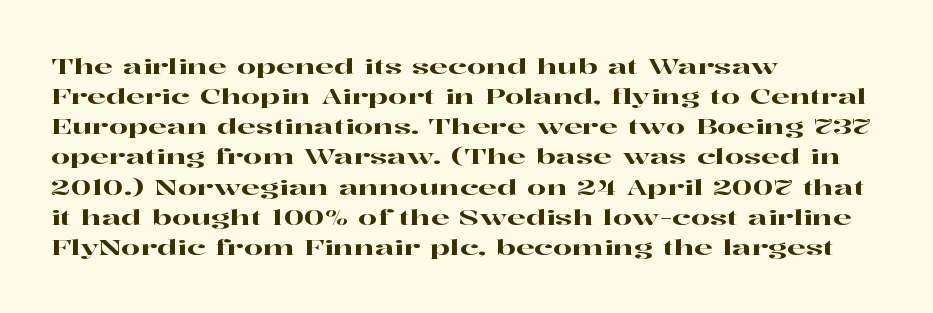
The image shows 22 px text type, upright; set left-aligned, normal line spacing (1.37x), normal letter spacing, not underlined.
